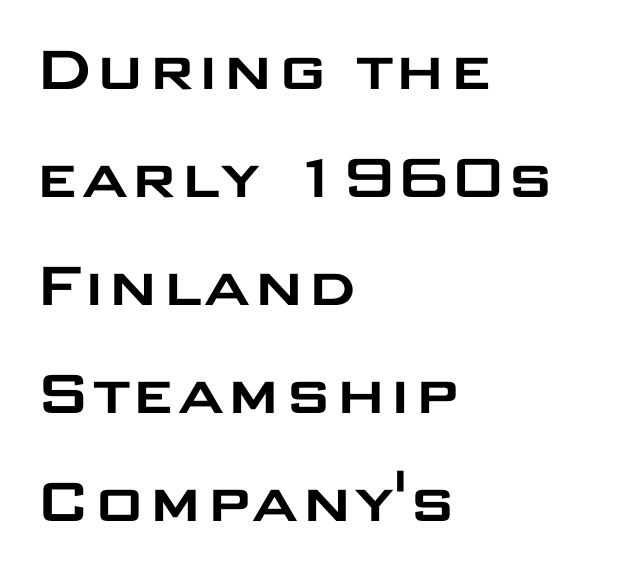
Is there any slant? The stems are plumb. The passage shown is typeset with a sans-serif family. Whoever set this chose a conventional vertical rhythm. Words float on clear page, feet unadorned.
